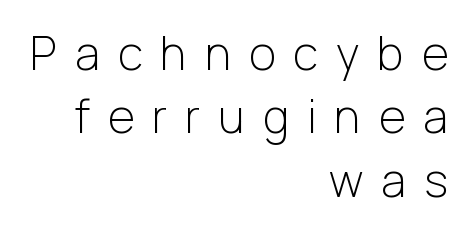
The image shows 46 px light sans-serif type, upright; set right-aligned, normal line spacing (1.38x), unusually wide letter spacing (+0.39 em), not underlined; low stroke contrast and a medium x-height.
